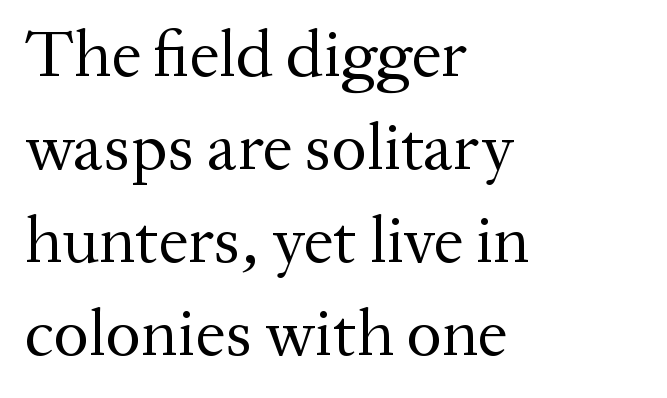
Q: Is the text bold? A: No.
Q: Is the text italic (slanted)? A: No, it is upright.
Q: Is the typeface a serif or a sans-serif typeface? A: Serif.
Q: Is the text underlined? A: No.
Q: How is the paragraph aligned? A: Left-aligned.
Q: Is the spacing between letters normal or unusually wide? A: Normal.
Q: Is the spacing between lines tight, normal or loose? A: Normal.
Q: Width (condensed, normal, or wide)? A: Normal.
Q: Stroke contrast? A: Medium.
Q: x-height? A: Medium.
Q: Monospaced? A: No.
